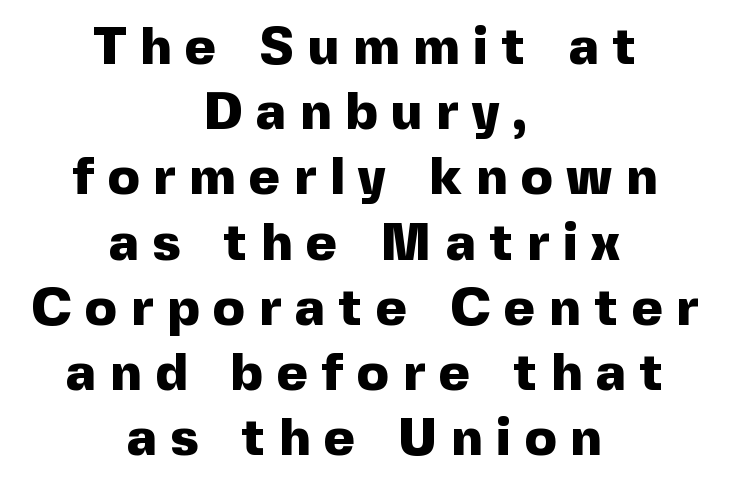
The image shows 53 px heavy sans-serif type, upright; set centered, line spacing 1.23x, unusually wide letter spacing (+0.26 em), not underlined; a medium x-height.
